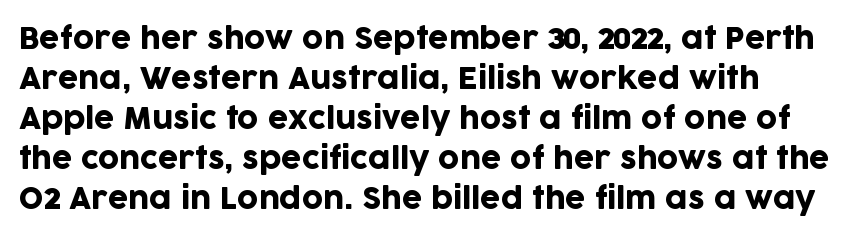
What's the leading like? Ordinary, nothing unusual. Every character sits straight up, as roman type does. The rendering anchors every line to the left-hand side. Underlining? Definitely not there.
